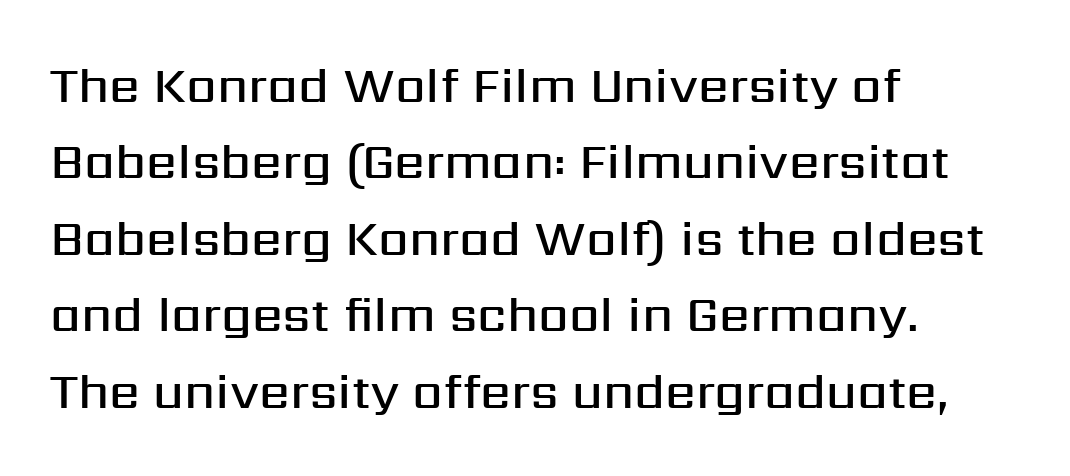
Q: Is the text bold? A: Semi-bold.
Q: Is the text italic (slanted)? A: No, it is upright.
Q: Is the typeface a serif or a sans-serif typeface? A: Sans-serif.
Q: Is the text underlined? A: No.
Q: How is the paragraph aligned? A: Left-aligned.
Q: Is the spacing between letters normal or unusually wide? A: Normal.
Q: Is the spacing between lines tight, normal or loose? A: Normal.
Q: Width (condensed, normal, or wide)? A: Normal.
Q: Stroke contrast? A: Medium.
Q: x-height? A: Medium.
Q: Monospaced? A: No.
